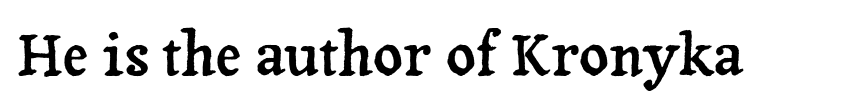
Spacing verdict: proportional, widths tailored to each character. Style check: upright. Words float on clear page, feet unadorned. This sample uses plain, unmodified letter spacing. Examine the stroke ends and you'll spot serifs.
